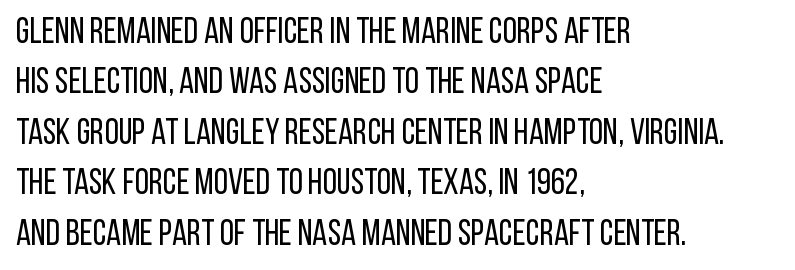
Tall strokes in this sample are plumb rather than angled. Is this a fixed-width face? No — the glyphs have proportional, varying widths. The setting favours the left margin, as ordinary paragraphs usually do. This sample keeps an unexceptional amount of space between lines. Bold? No — there's no thickening of the strokes.
